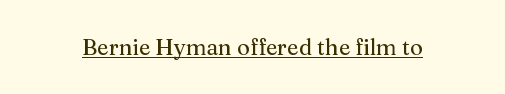
The image shows 22 px text type, upright; set normal letter spacing, underlined.
